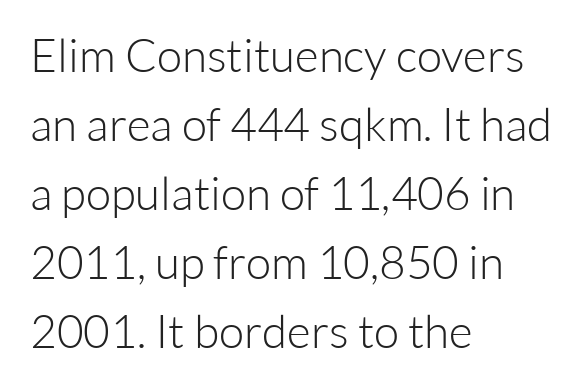
{"serif": "no", "italic": "no", "bold": "no", "weight": "light", "width": "normal", "stroke_contrast": "low", "x_height": "medium", "monospaced": "no", "underline": "no", "align": "left", "line_spacing": "normal", "line_spacing_ratio": 1.5, "letter_spacing": "normal", "letter_spacing_em": 0.0, "glyph_px": 46}
